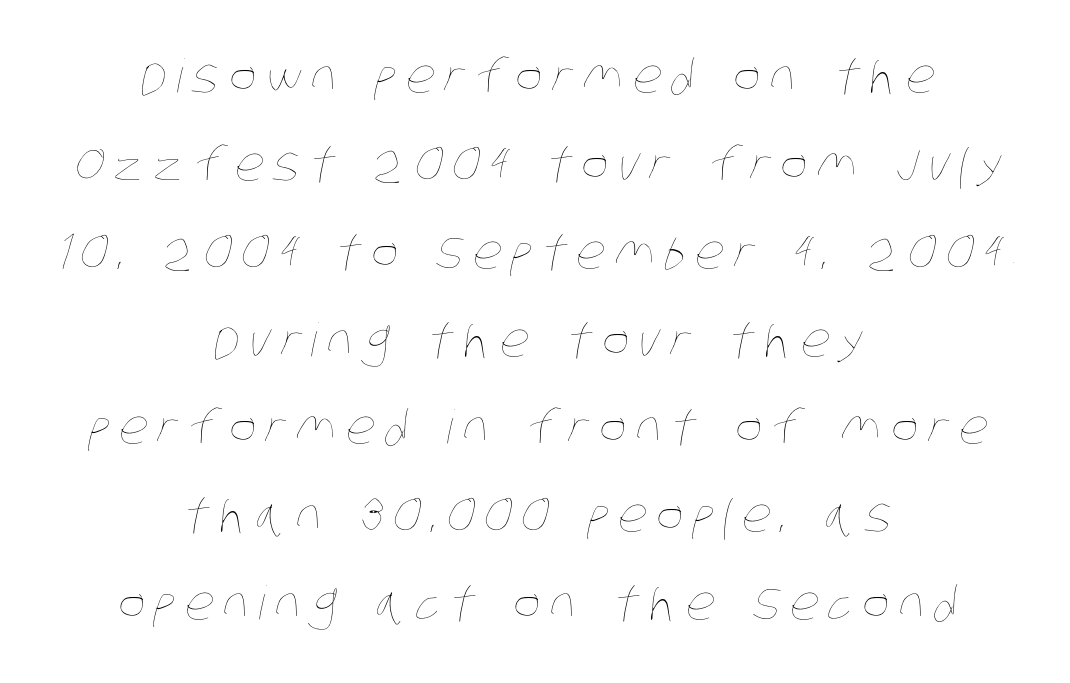
Q: Is the text bold? A: No.
Q: Is the text underlined? A: No.
Q: How is the paragraph aligned? A: Centered.
Q: Is the spacing between letters normal or unusually wide? A: Unusually wide.
Q: Is the spacing between lines tight, normal or loose? A: Loose.
Q: Width (condensed, normal, or wide)? A: Condensed.
Q: Stroke contrast? A: Low.
Q: x-height? A: Large.
Q: Monospaced? A: No.
